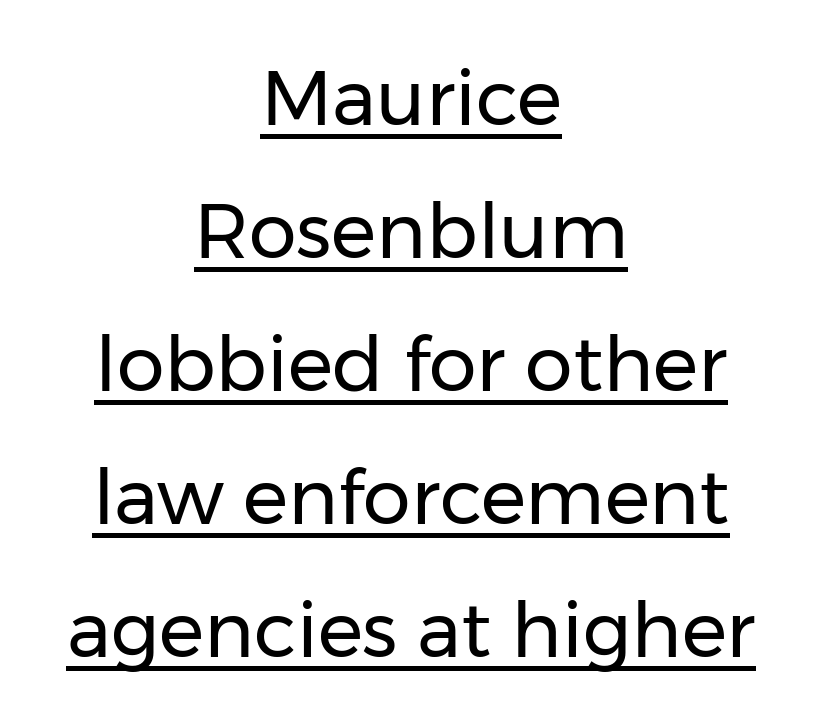
The image shows 76 px regular-weight sans-serif type, upright; set centered, line spacing 1.75x, normal letter spacing, underlined; low stroke contrast and a medium x-height.
